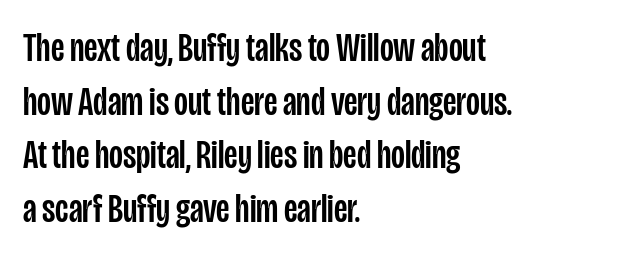
The image shows 40 px condensed sans-serif type, upright; set left-aligned, normal line spacing (1.34x), normal letter spacing, not underlined; low stroke contrast and a large x-height.
